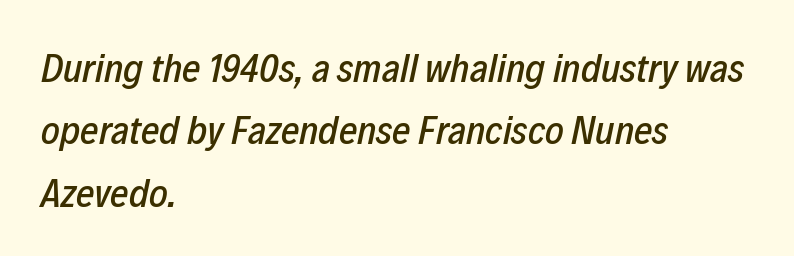
Compared with typical body copy, the letter spacing here is the same. Each letter keeps its own natural width here, so spacing adapts to shape. A classic flush-left, rag-right setting is used for this passage. Underline: absent. These lines sit exactly where default settings would place them. The rendering applies a slant to the glyphs.
